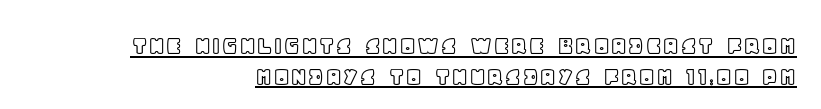
The image shows 28 px text type, upright; set right-aligned, tight line spacing (1.1x), normal letter spacing, underlined; a large x-height.
